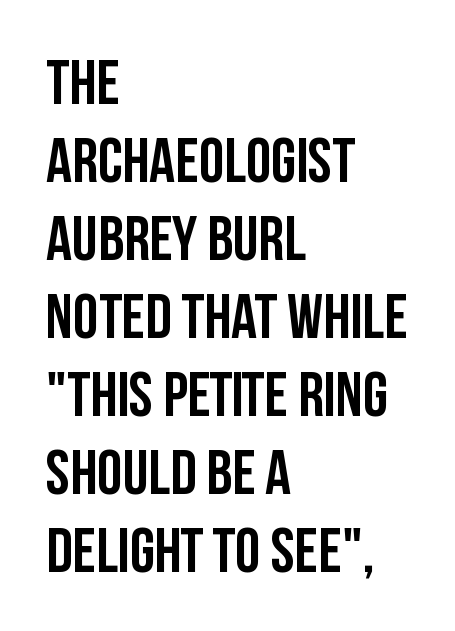
The image shows 64 px semibold, condensed sans-serif type, upright; set left-aligned, line spacing 1.22x, normal letter spacing, not underlined; low stroke contrast and a large x-height.
